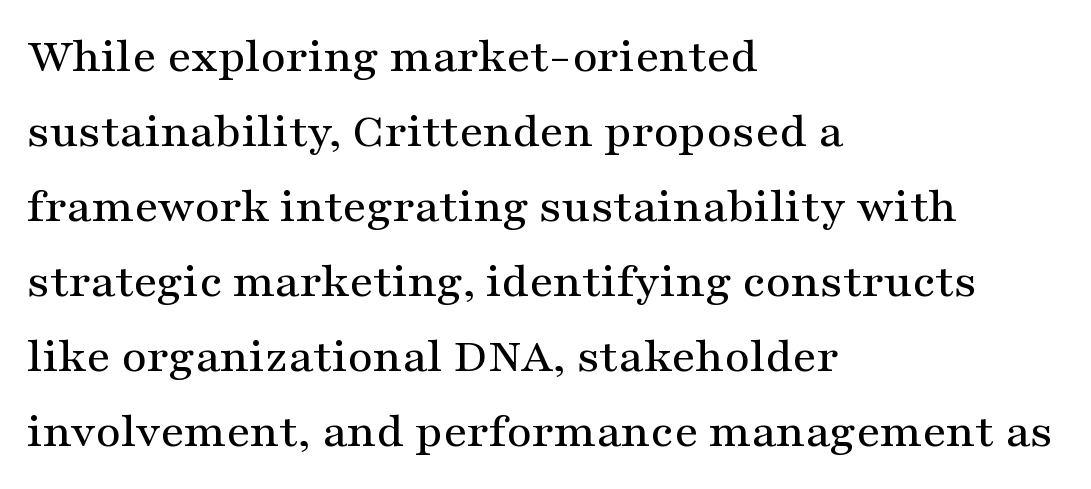
{"serif": "yes", "italic": "no", "width": "wide", "stroke_contrast": "medium", "x_height": "medium", "monospaced": "no", "underline": "no", "align": "left", "line_spacing": "normal", "line_spacing_ratio": 1.53, "letter_spacing": "normal", "letter_spacing_em": 0.0, "glyph_px": 49}
